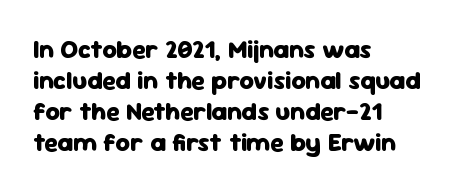
Q: Is the text bold? A: Yes.
Q: Is the text italic (slanted)? A: No, it is upright.
Q: Is the text underlined? A: No.
Q: How is the paragraph aligned? A: Left-aligned.
Q: Is the spacing between letters normal or unusually wide? A: Normal.
